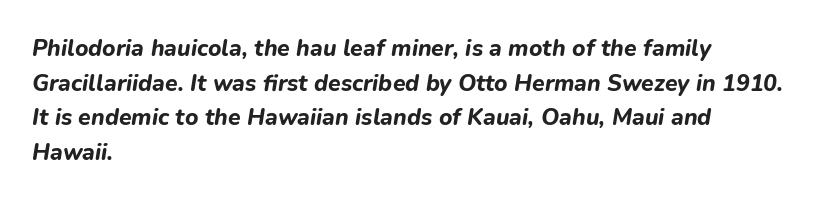
Heavy-handed strokes throughout: this text is bold. Caption: standard tracking, unaltered. Quick note: interline space is typical. Does the copy run flush right? No — it runs flush left.
